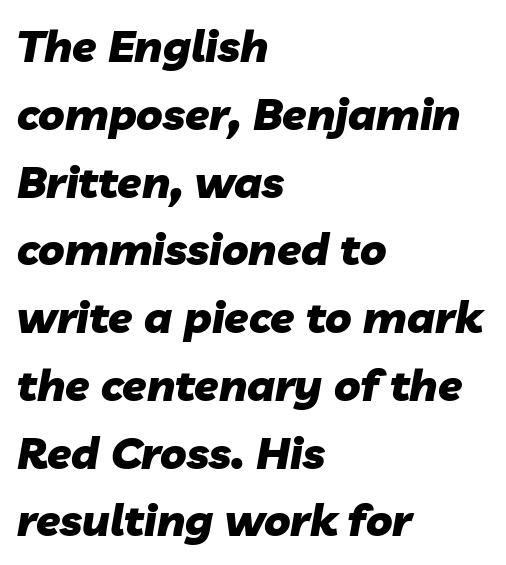
The letterforms sit shoulder to shoulder at normal distance. The letters are bold, with thick, heavy strokes. The rendering applies a slant to the glyphs. If you drew a ruler down the left edge, every line would touch it. Do the characters align in a grid? No, the font is proportional. The space directly below the letters is spotless.
